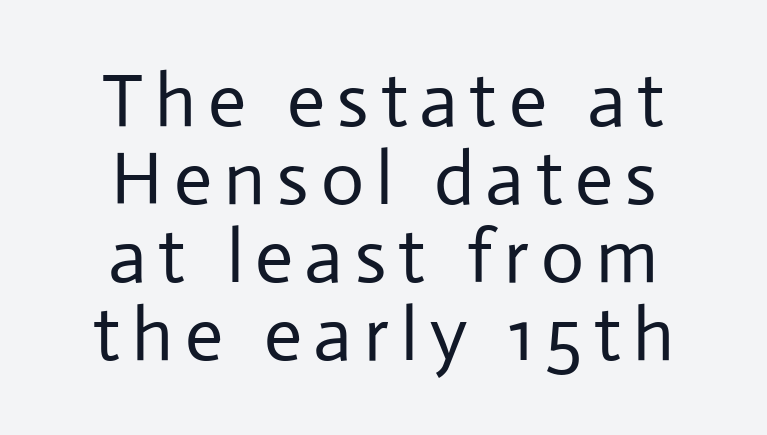
Q: Is the text bold? A: No.
Q: Is the text italic (slanted)? A: No, it is upright.
Q: Is the typeface a serif or a sans-serif typeface? A: Sans-serif.
Q: Is the text underlined? A: No.
Q: How is the paragraph aligned? A: Centered.
Q: Is the spacing between lines tight, normal or loose? A: Tight.
Q: Width (condensed, normal, or wide)? A: Normal.
Q: Stroke contrast? A: Low.
Q: x-height? A: Medium.
Q: Monospaced? A: No.
